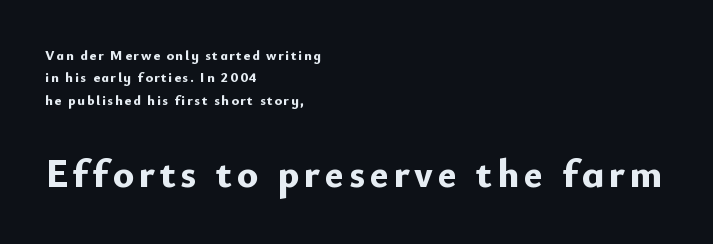
Two sizes are in play, and the larger belongs to the second block. Quick note: underline off. Notice how thick the strokes are: this is what a full bold looks like. Compared with typical paragraphs, the rows here are spaced about the same.
